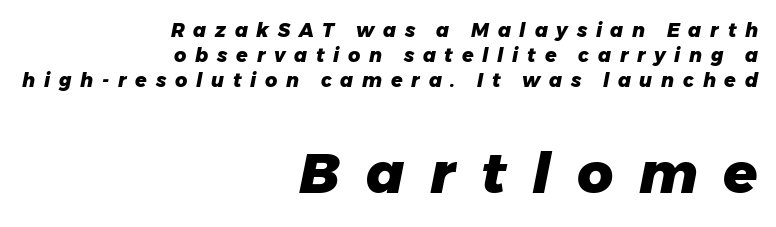
Reading down the block, your eye finds every line finishing at a fixed right position. The face used here has the dense, thick strokes of a bold. Italic? Definitely — the glyphs are oblique. In this sample the second text group is rendered at the bigger scale.
